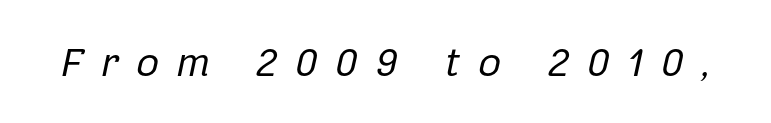
{"italic": "yes", "lean": "right", "slant_degrees": 12, "bold": "no", "weight": "regular", "width": "normal", "stroke_contrast": "low", "x_height": "medium", "monospaced": "no", "underline": "no", "letter_spacing": "wide", "letter_spacing_em": 0.41, "glyph_px": 41}
